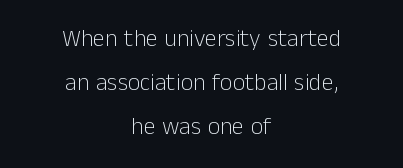
The image shows 24 px text type, upright; set centered, line spacing 1.84x, normal letter spacing, not underlined.
